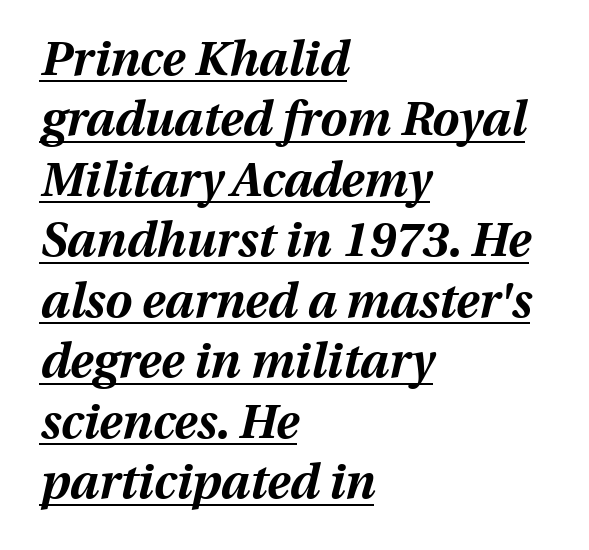
The image shows 48 px bold type, italic (leaning right); set left-aligned, normal line spacing (1.26x), normal letter spacing, underlined; medium stroke contrast and a medium x-height.
